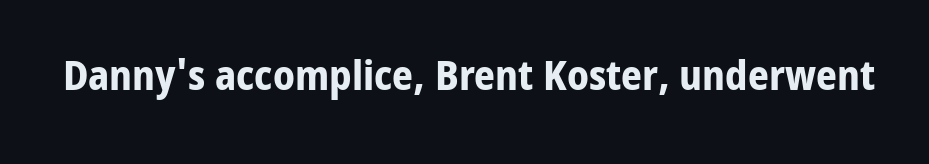
The image shows 41 px bold sans-serif type, upright; set normal letter spacing, not underlined; low stroke contrast and a medium x-height.
